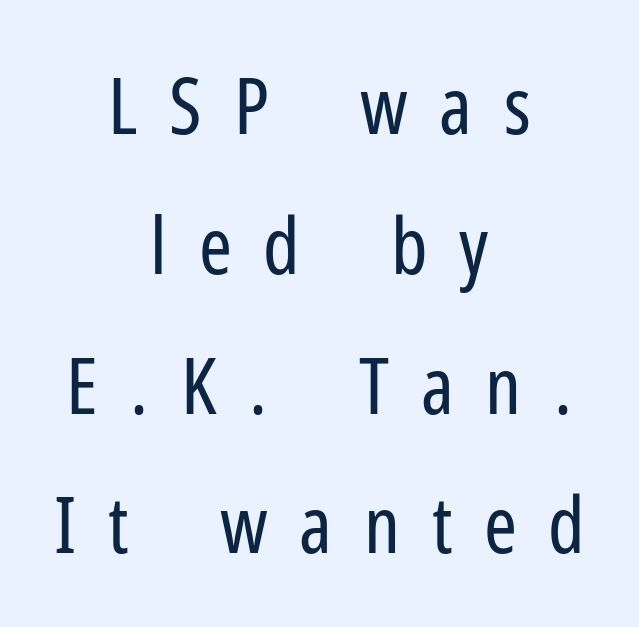
The image shows 79 px regular-weight, condensed sans-serif type, upright; set centered, line spacing 1.77x, unusually wide letter spacing (+0.4 em), not underlined; low stroke contrast and a medium x-height.
